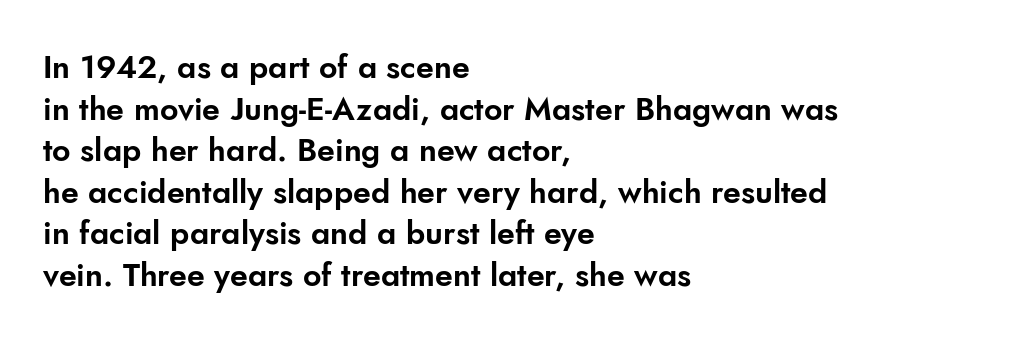
The image shows 32 px sans-serif type, upright; set left-aligned, normal line spacing (1.3x), normal letter spacing, not underlined; low stroke contrast and a small x-height.
